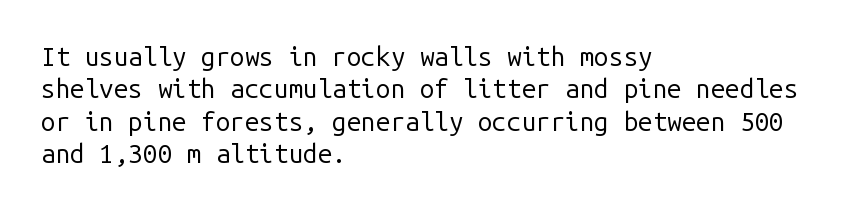
{"italic": "no", "bold": "no", "underline": "no", "align": "left", "line_spacing": "normal", "line_spacing_ratio": 1.25, "letter_spacing": "normal", "letter_spacing_em": 0.0, "glyph_px": 26}
